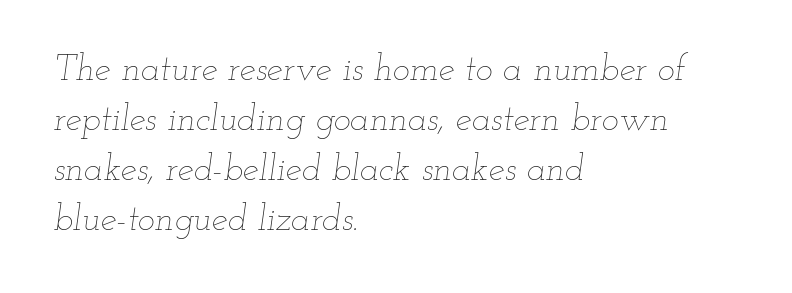
The image shows 36 px thin, wide type, italic (leaning right); set left-aligned, normal line spacing (1.39x), normal letter spacing, not underlined; low stroke contrast and a small x-height.
